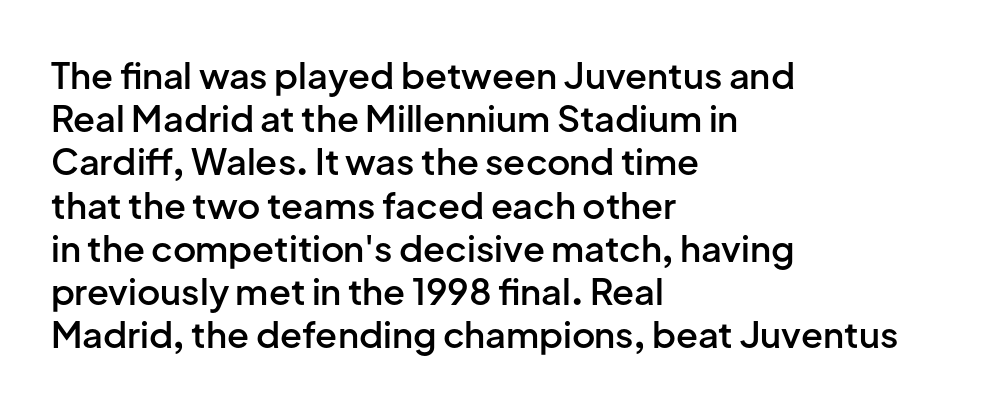
Q: Is the text bold? A: Semi-bold.
Q: Is the text italic (slanted)? A: No, it is upright.
Q: Is the typeface a serif or a sans-serif typeface? A: Sans-serif.
Q: Is the text underlined? A: No.
Q: How is the paragraph aligned? A: Left-aligned.
Q: Is the spacing between letters normal or unusually wide? A: Normal.
Q: Width (condensed, normal, or wide)? A: Normal.
Q: Stroke contrast? A: Low.
Q: x-height? A: Medium.
Q: Monospaced? A: No.
